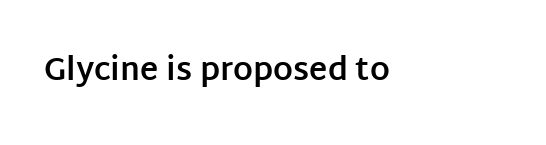
The image shows 31 px bold sans-serif type, upright; set normal letter spacing, not underlined; low stroke contrast and a large x-height.
